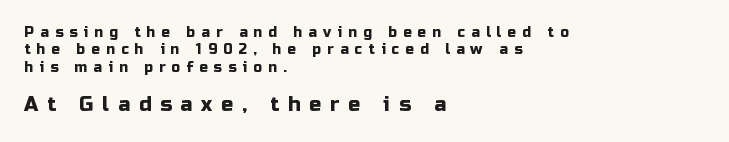
The image shows 20 px text type, upright; set left-aligned, line spacing 1.24x, unusually wide letter spacing (+0.44 em), not underlined; the second (bottom) block is 1.43x larger.
